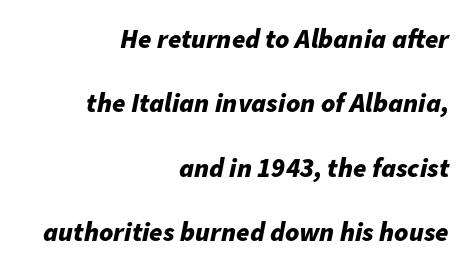
Horizontally, the lines are justified to the trailing edge only. The font is running at its bold setting. The text carries the slant typical of an italic or oblique font. The words here are not underlined.
